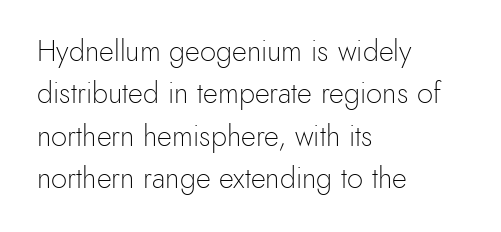
Think of a printed novel: that variable character pitch is what you see here. The space beneath each line is pristine and unruled. The letters stand straight up with perfectly vertical stems. The space between consecutive lines is moderate.
